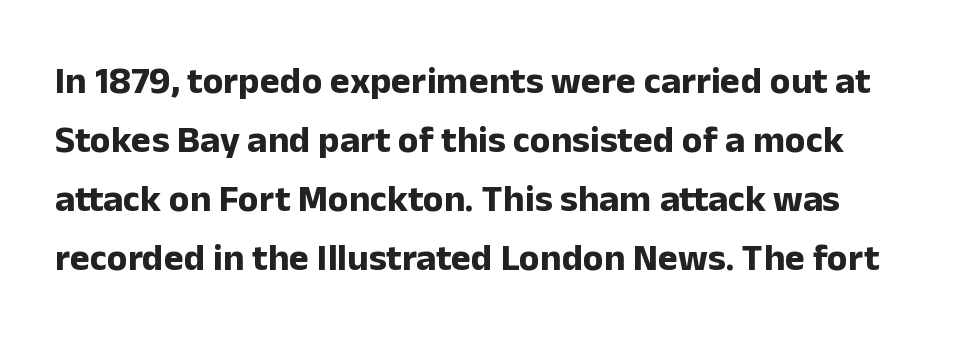
The image shows 38 px bold sans-serif type, upright; set normal line spacing (1.55x), normal letter spacing, not underlined; low stroke contrast and a medium x-height.
